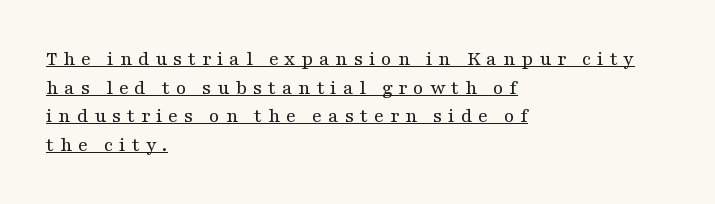
{"italic": "no", "bold": "no", "underline": "yes", "align": "left", "line_spacing": "normal", "line_spacing_ratio": 1.36, "letter_spacing": "wide", "letter_spacing_em": 0.27, "glyph_px": 21}
